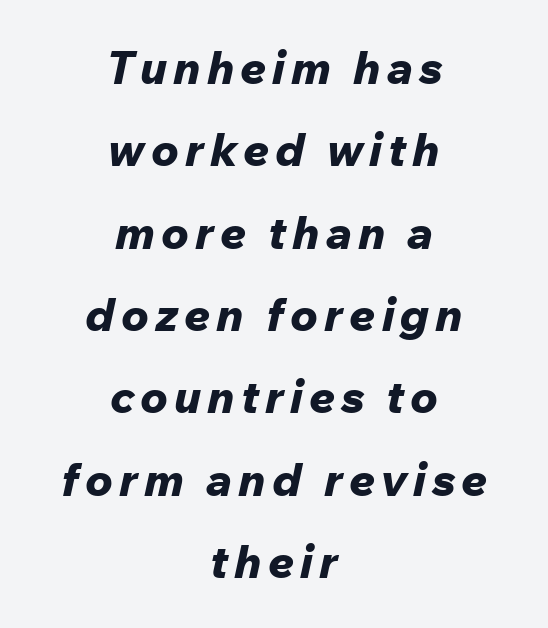
{"italic": "yes", "lean": "right", "slant_degrees": 12, "bold": "yes", "weight": "bold", "width": "normal", "stroke_contrast": "low", "x_height": "medium", "monospaced": "no", "underline": "no", "align": "center", "line_spacing_ratio": 1.79, "glyph_px": 46}
